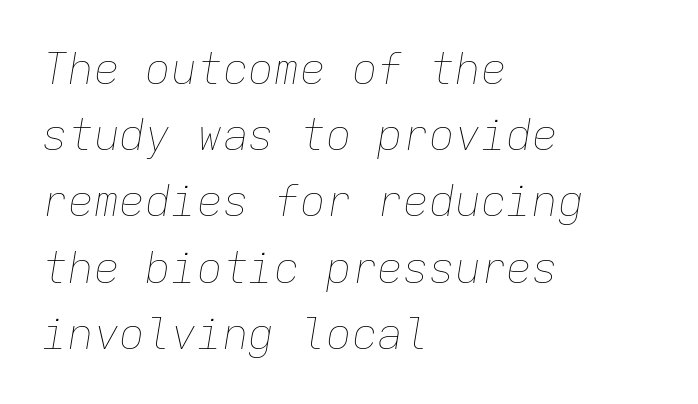
Q: Is the text bold? A: No.
Q: Is the text italic (slanted)? A: Yes, it leans right by about 9 degrees.
Q: Is the text underlined? A: No.
Q: How is the paragraph aligned? A: Left-aligned.
Q: Is the spacing between letters normal or unusually wide? A: Normal.
Q: Is the spacing between lines tight, normal or loose? A: Normal.
Q: Width (condensed, normal, or wide)? A: Normal.
Q: Stroke contrast? A: Low.
Q: x-height? A: Medium.
Q: Monospaced? A: Yes.
